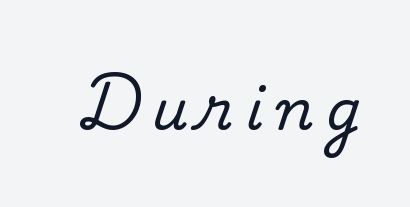
Q: Is the text italic (slanted)? A: Yes.
Q: Is the text underlined? A: No.
Q: Is the spacing between letters normal or unusually wide? A: Unusually wide.
Q: Width (condensed, normal, or wide)? A: Normal.
Q: Stroke contrast? A: Medium.
Q: x-height? A: Small.
Q: Monospaced? A: No.
